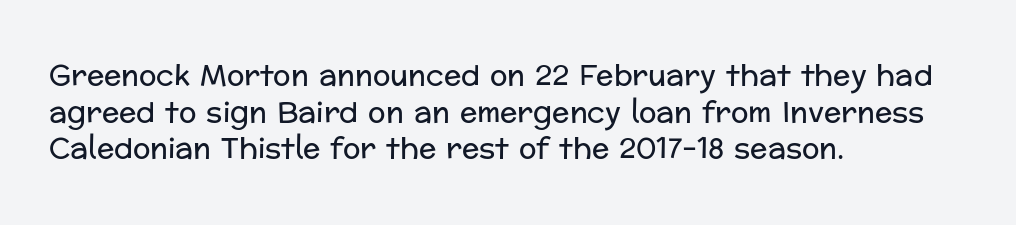
The letters advance in unequal steps, a hallmark of proportional type. The string is rendered with underlining switched off. The axis of the letterforms is exactly vertical. Honestly, the letter spacing is just normal — you wouldn't notice it. No chunkiness to these letters — they're not bold. The rendering uses a moderate line-height, typical for paragraphs.
